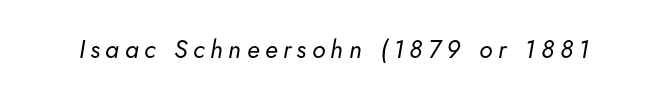
Q: Is the text bold? A: No.
Q: Is the text italic (slanted)? A: Yes, it leans right by about 5 degrees.
Q: Is the text underlined? A: No.
Q: Is the spacing between letters normal or unusually wide? A: Unusually wide.
